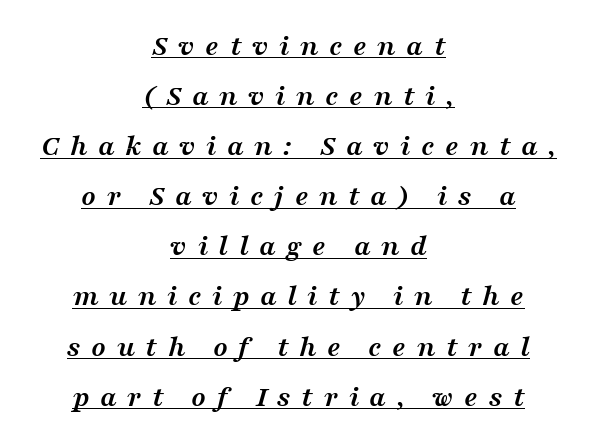
Q: Is the text bold? A: Yes.
Q: Is the text italic (slanted)? A: Yes, it leans right by about 16 degrees.
Q: Is the typeface a serif or a sans-serif typeface? A: Serif.
Q: Is the text underlined? A: Yes.
Q: How is the paragraph aligned? A: Centered.
Q: Is the spacing between letters normal or unusually wide? A: Unusually wide.
Q: Is the spacing between lines tight, normal or loose? A: Normal.
Q: Width (condensed, normal, or wide)? A: Wide.
Q: Stroke contrast? A: Medium.
Q: x-height? A: Medium.
Q: Monospaced? A: No.
